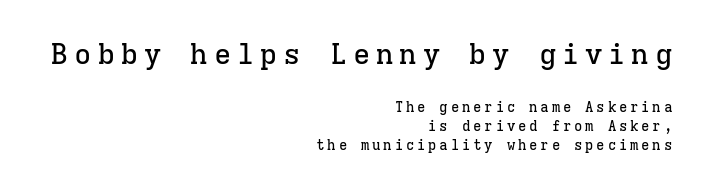
The image shows 29 px serif type, upright, monospaced; set right-aligned, normal line spacing (1.34x), unusually wide letter spacing (+0.2 em), not underlined; the first (top) block is 2.07x larger; low stroke contrast and a medium x-height.
